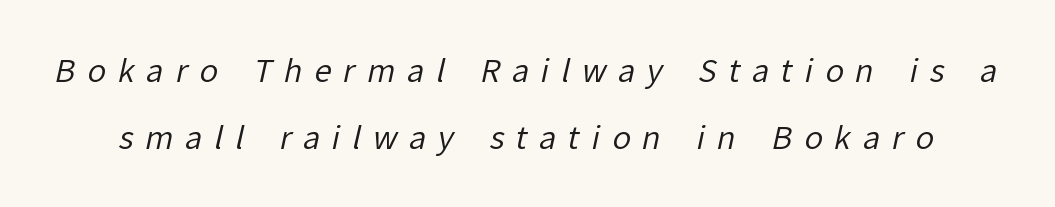
The image shows 31 px regular-weight sans-serif type; set loose line spacing (2.15x), unusually wide letter spacing (+0.38 em), not underlined; low stroke contrast and a medium x-height.
